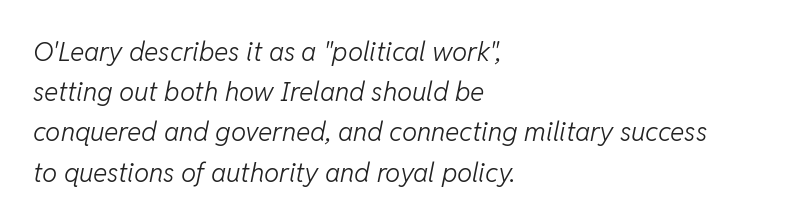
Q: Is the text bold? A: No.
Q: Is the text italic (slanted)? A: Yes, it leans right by about 11 degrees.
Q: Is the text underlined? A: No.
Q: How is the paragraph aligned? A: Left-aligned.
Q: Is the spacing between letters normal or unusually wide? A: Normal.
Q: Is the spacing between lines tight, normal or loose? A: Normal.
